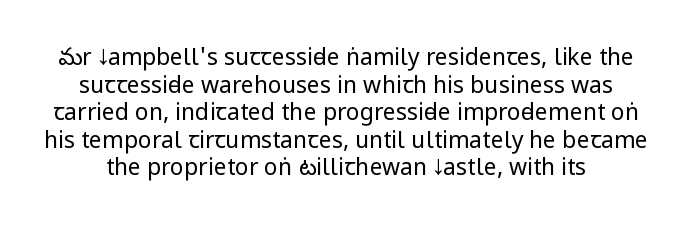
The image shows 23 px text type, upright; set line spacing 1.2x, normal letter spacing, not underlined.
